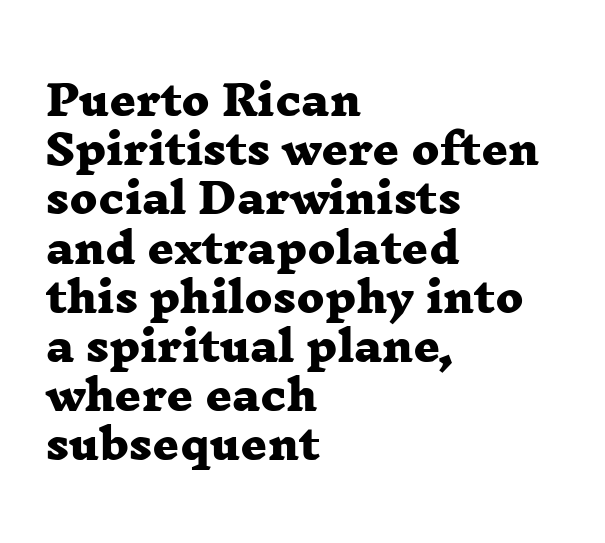
The image shows 41 px heavy, wide serif type; set left-aligned, line spacing 1.2x, normal letter spacing, not underlined; low stroke contrast and a medium x-height.
